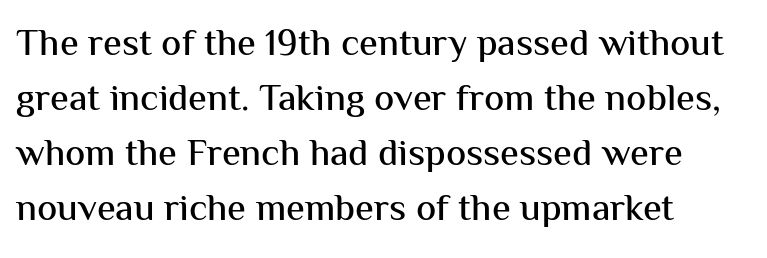
Q: Is the text italic (slanted)? A: No, it is upright.
Q: Is the typeface a serif or a sans-serif typeface? A: Sans-serif.
Q: Is the text underlined? A: No.
Q: How is the paragraph aligned? A: Left-aligned.
Q: Is the spacing between letters normal or unusually wide? A: Normal.
Q: Is the spacing between lines tight, normal or loose? A: Normal.
Q: Width (condensed, normal, or wide)? A: Normal.
Q: Stroke contrast? A: Medium.
Q: x-height? A: Medium.
Q: Monospaced? A: No.
